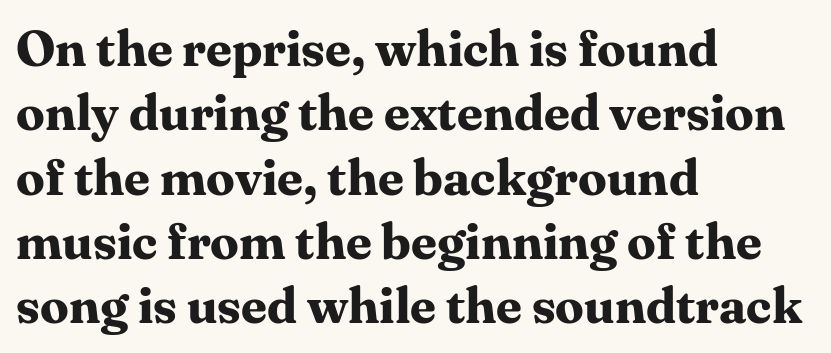
{"serif": "yes", "italic": "no", "bold": "yes", "weight": "bold", "width": "normal", "stroke_contrast": "medium", "x_height": "medium", "monospaced": "no", "underline": "no", "align": "left", "line_spacing": "normal", "line_spacing_ratio": 1.26, "letter_spacing": "normal", "letter_spacing_em": 0.0, "glyph_px": 51}
